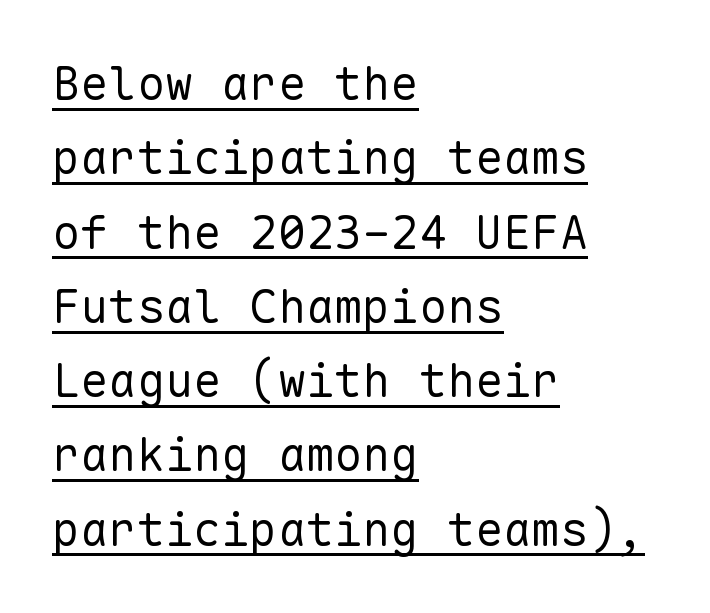
The image shows 47 px regular-weight sans-serif type, upright, monospaced; set left-aligned, normal line spacing (1.58x), normal letter spacing, underlined; low stroke contrast and a medium x-height.
